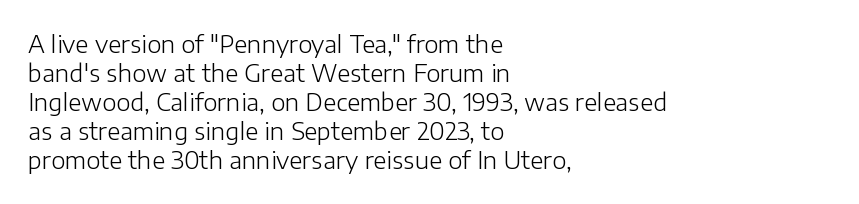
Q: Is the text bold? A: No.
Q: Is the text italic (slanted)? A: No, it is upright.
Q: Is the text underlined? A: No.
Q: How is the paragraph aligned? A: Left-aligned.
Q: Is the spacing between letters normal or unusually wide? A: Normal.
